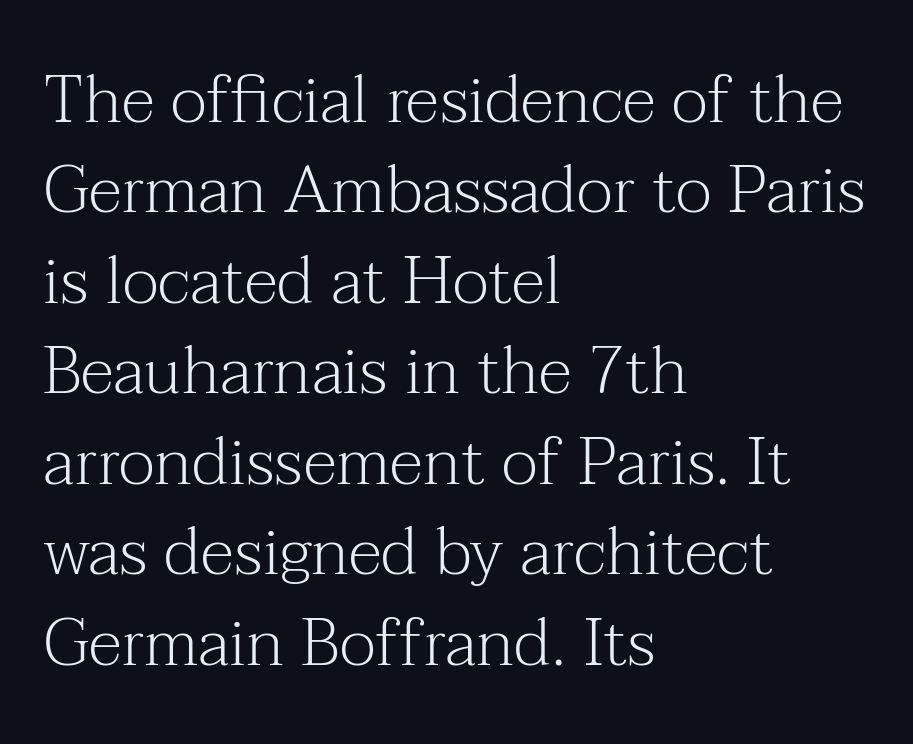
A quiet, ordinary-to-light weight characterises the typeface. Style check: upright. Varying glyph widths throughout — classic text-font behaviour. Only glyphs here, with clear space below each row.
